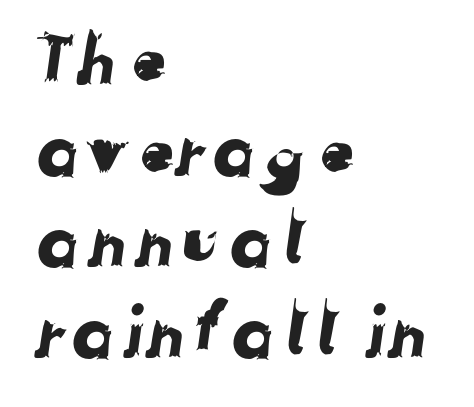
{"serif": "no", "width": "normal", "stroke_contrast": "low", "x_height": "medium", "monospaced": "no", "underline": "no", "align": "left", "line_spacing": "normal", "line_spacing_ratio": 1.28, "letter_spacing": "normal", "letter_spacing_em": 0.0, "glyph_px": 71}
